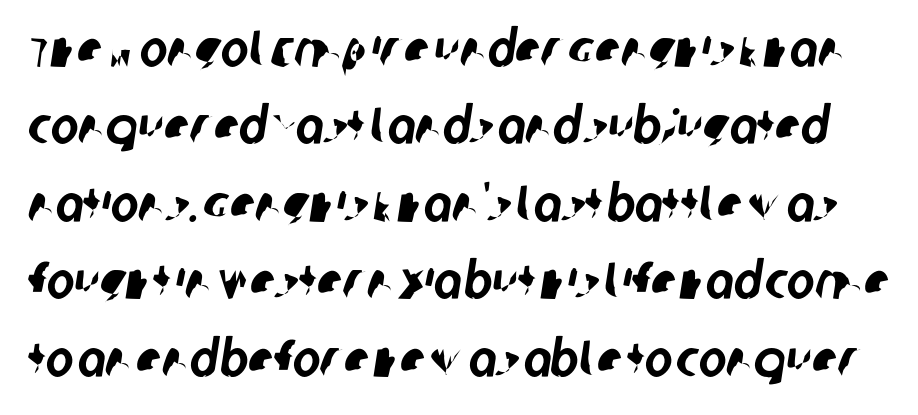
Q: Is the typeface a serif or a sans-serif typeface? A: Sans-serif.
Q: Is the text underlined? A: No.
Q: Is the spacing between letters normal or unusually wide? A: Normal.
Q: Is the spacing between lines tight, normal or loose? A: Normal.
Q: Width (condensed, normal, or wide)? A: Condensed.
Q: Stroke contrast? A: Low.
Q: x-height? A: Large.
Q: Monospaced? A: No.
